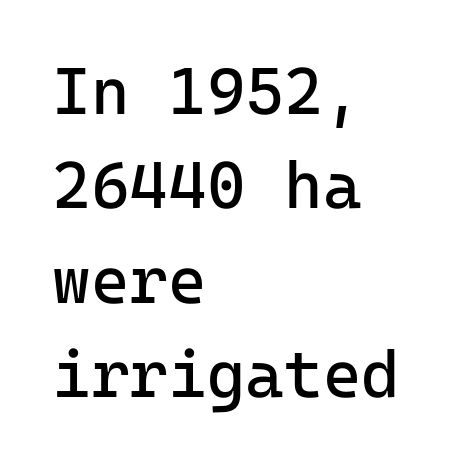
Q: Is the text bold? A: No.
Q: Is the text italic (slanted)? A: No, it is upright.
Q: Is the typeface a serif or a sans-serif typeface? A: Sans-serif.
Q: Is the text underlined? A: No.
Q: How is the paragraph aligned? A: Left-aligned.
Q: Is the spacing between letters normal or unusually wide? A: Normal.
Q: Is the spacing between lines tight, normal or loose? A: Normal.
Q: Width (condensed, normal, or wide)? A: Normal.
Q: Stroke contrast? A: Low.
Q: x-height? A: Medium.
